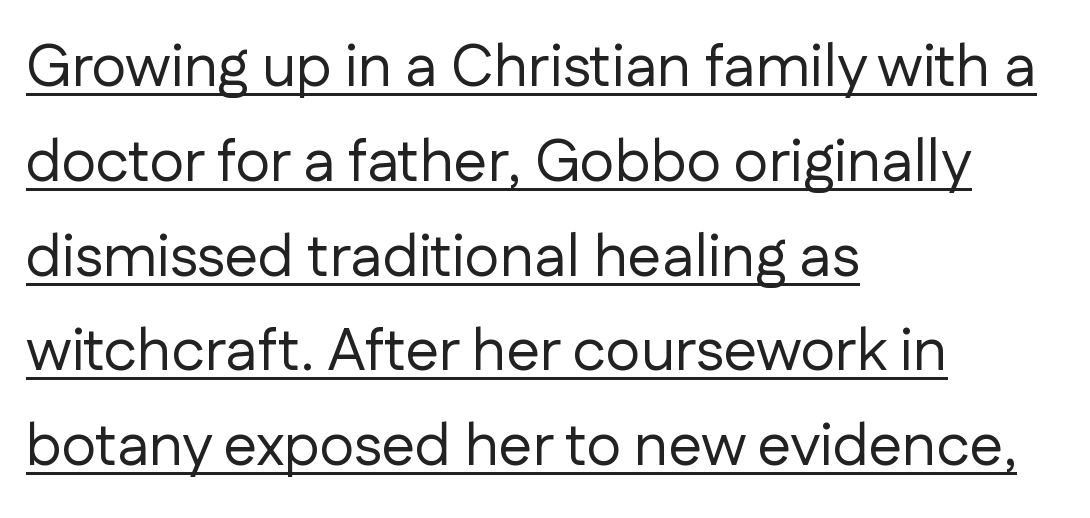
{"serif": "no", "italic": "no", "bold": "no", "weight": "regular", "width": "normal", "stroke_contrast": "low", "x_height": "medium", "monospaced": "no", "underline": "yes", "align": "left", "line_spacing": "normal", "line_spacing_ratio": 1.58, "letter_spacing": "normal", "letter_spacing_em": 0.0, "glyph_px": 60}
